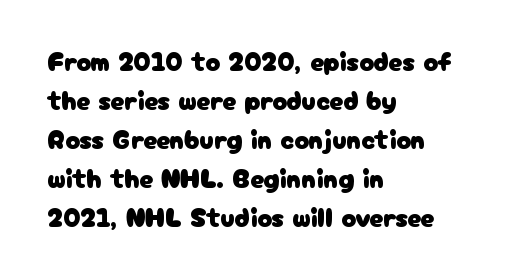
The image shows 27 px text type, upright; set left-aligned, normal line spacing (1.44x), normal letter spacing, not underlined.
